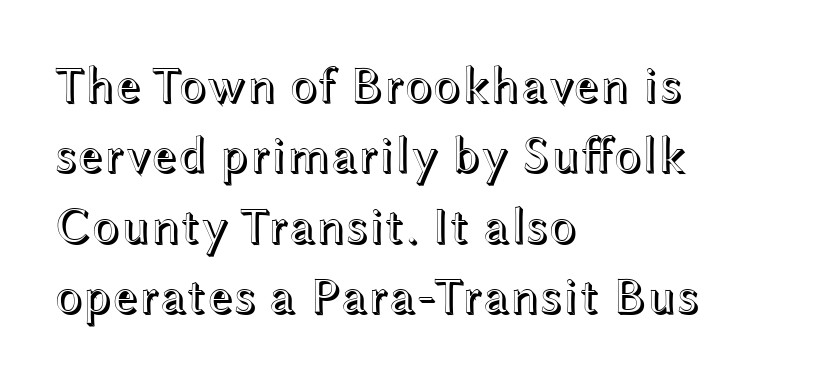
The image shows 51 px wide type, upright; set left-aligned, normal line spacing (1.38x), normal letter spacing, not underlined; a medium x-height.
